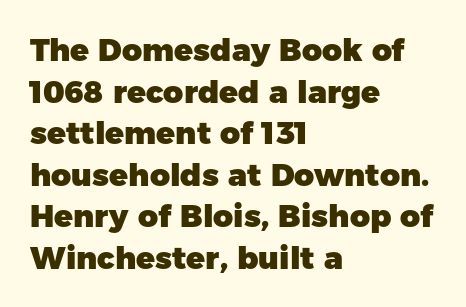
Q: Is the text bold? A: Yes.
Q: Is the text italic (slanted)? A: No, it is upright.
Q: Is the typeface a serif or a sans-serif typeface? A: Sans-serif.
Q: Is the text underlined? A: No.
Q: How is the paragraph aligned? A: Left-aligned.
Q: Is the spacing between letters normal or unusually wide? A: Normal.
Q: Is the spacing between lines tight, normal or loose? A: Normal.
Q: Width (condensed, normal, or wide)? A: Normal.
Q: Stroke contrast? A: Low.
Q: x-height? A: Medium.
Q: Monospaced? A: No.
